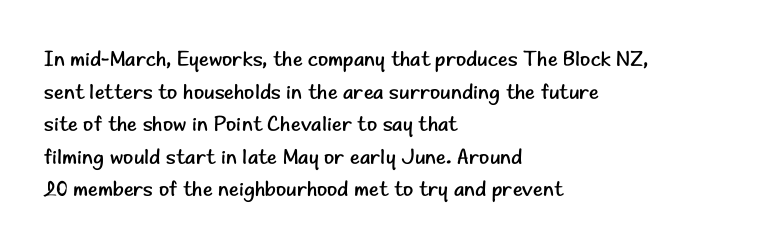
Q: Is the text bold? A: No.
Q: Is the text italic (slanted)? A: No, it is upright.
Q: Is the text underlined? A: No.
Q: How is the paragraph aligned? A: Left-aligned.
Q: Is the spacing between letters normal or unusually wide? A: Normal.
Q: Is the spacing between lines tight, normal or loose? A: Normal.
